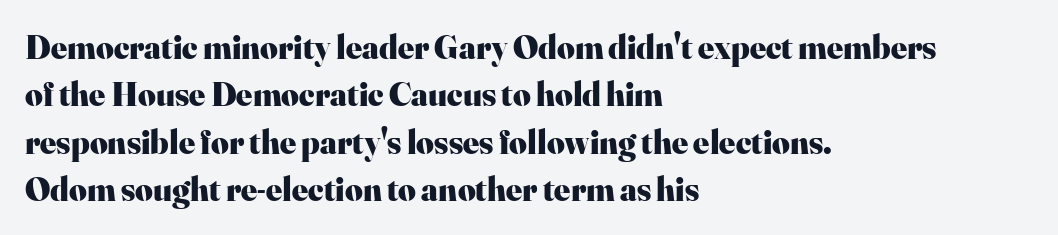
Q: Is the text bold? A: Yes.
Q: Is the text italic (slanted)? A: No, it is upright.
Q: Is the typeface a serif or a sans-serif typeface? A: Serif.
Q: Is the text underlined? A: No.
Q: How is the paragraph aligned? A: Left-aligned.
Q: Is the spacing between letters normal or unusually wide? A: Normal.
Q: Is the spacing between lines tight, normal or loose? A: Normal.
Q: Width (condensed, normal, or wide)? A: Normal.
Q: Stroke contrast? A: High.
Q: x-height? A: Small.
Q: Monospaced? A: No.
